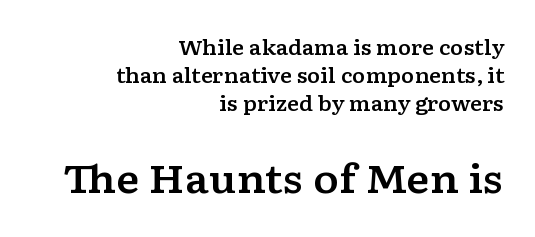
The image shows 39 px wide serif type, upright; set right-aligned, normal line spacing (1.41x), normal letter spacing, not underlined; the second (bottom) block is 1.95x larger; low stroke contrast and a medium x-height.
